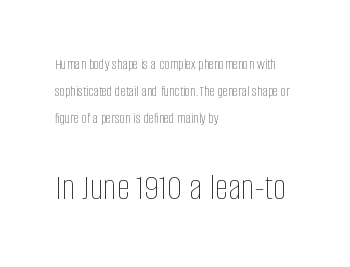
Vertical stems look standard width or narrower in stroke. Compared with typical body copy, the letter spacing here is the same. Notice how the passage keeps a crisp vertical edge on the left only. When letters stand straight like this, we call the style roman or upright. Decoration check: the copy has no underline. You could not count columns in this text — the font is proportionally spaced.
